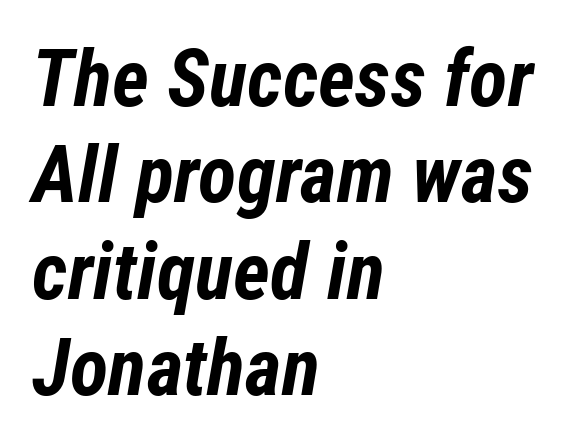
Q: Is the text bold? A: Yes.
Q: Is the text italic (slanted)? A: Yes, it leans right by about 12 degrees.
Q: Is the text underlined? A: No.
Q: How is the paragraph aligned? A: Left-aligned.
Q: Is the spacing between letters normal or unusually wide? A: Normal.
Q: Width (condensed, normal, or wide)? A: Condensed.
Q: Stroke contrast? A: Low.
Q: x-height? A: Medium.
Q: Monospaced? A: No.
